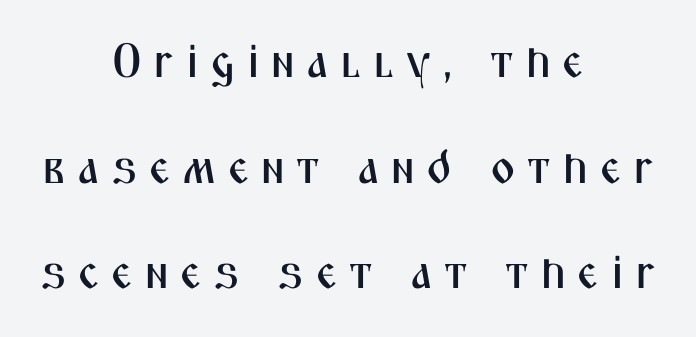
Lines of text with bare space underneath. The passage shown is typeset with a sans-serif family. Short and long lines alike share a common midpoint. In terms of posture, this sample is upright.
